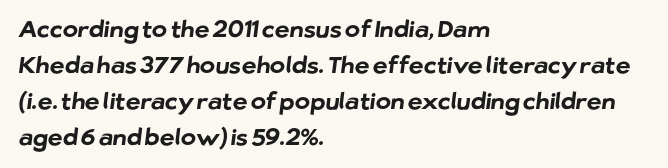
Q: Is the text bold? A: Yes.
Q: Is the text underlined? A: No.
Q: How is the paragraph aligned? A: Left-aligned.
Q: Is the spacing between letters normal or unusually wide? A: Normal.
Q: Is the spacing between lines tight, normal or loose? A: Normal.
